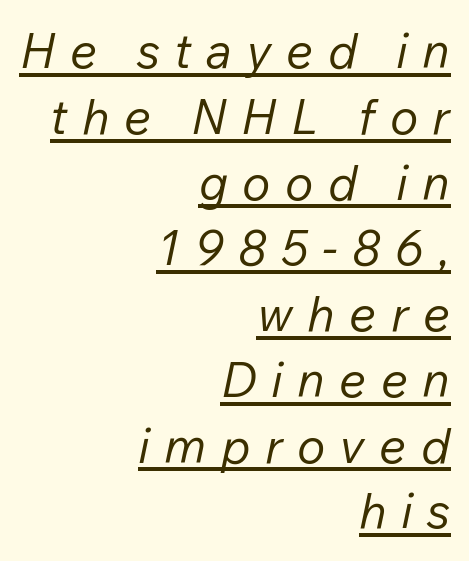
Is this a heavy cut? Hardly; it is regular or lighter. Interline gaps are of average width in this sample. Designer's note — italics engaged. Here the designer chose a conventional face with non-uniform glyph widths. The tracking jumps out immediately: characters are airy and widely separated. Has an underline been added? It has.
